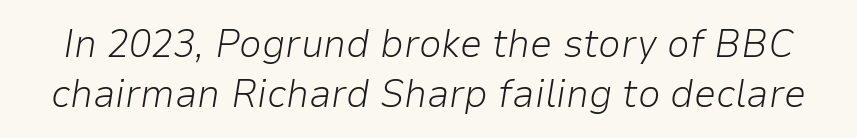
Characters follow at the spacing the type designer built in. The weight tops out at a normal text grade. The passage shown is typed in a proportional face where columns would drift. It's the slanting kind of type. Lines of text with bare space underneath.
